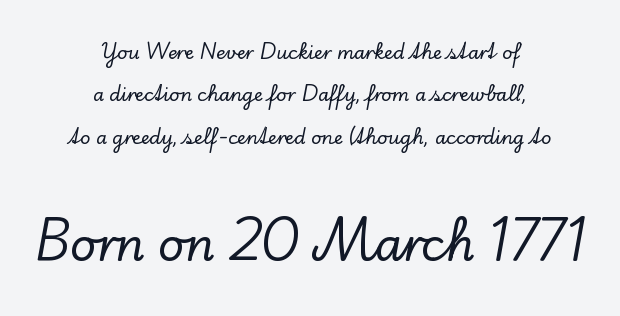
Q: Is the text italic (slanted)? A: Yes.
Q: Is the typeface a serif or a sans-serif typeface? A: Serif.
Q: Is the text underlined? A: No.
Q: How is the paragraph aligned? A: Centered.
Q: Is the spacing between letters normal or unusually wide? A: Normal.
Q: Is the spacing between lines tight, normal or loose? A: Loose.
Q: Which block of text is set in a larger size, the first (top) or the second (bottom)? A: The second (bottom) one.
Q: Width (condensed, normal, or wide)? A: Normal.
Q: Stroke contrast? A: Low.
Q: x-height? A: Small.
Q: Monospaced? A: No.
